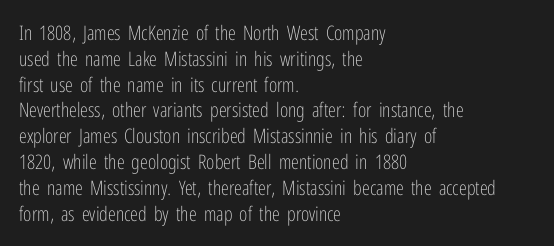
The image shows 20 px text type, upright; set left-aligned, normal line spacing (1.29x), normal letter spacing, not underlined.
